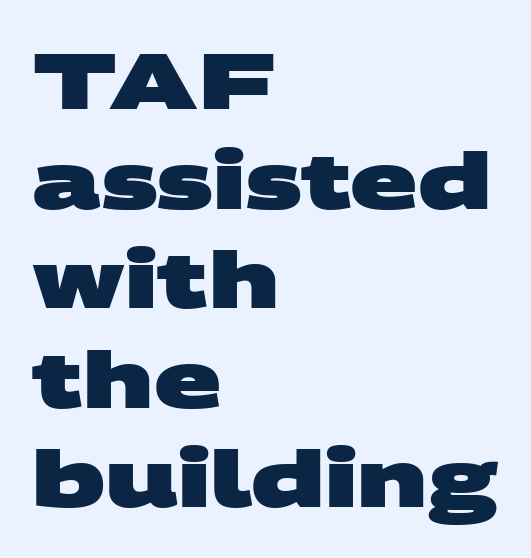
The image shows 79 px heavy, wide sans-serif type; set left-aligned, normal line spacing (1.26x), normal letter spacing, not underlined; medium stroke contrast and a large x-height.
